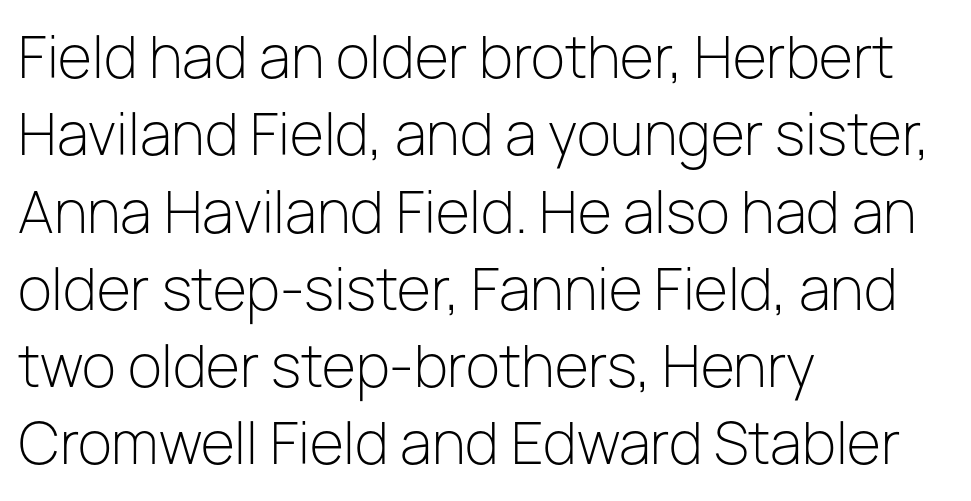
{"serif": "no", "italic": "no", "bold": "no", "weight": "light", "width": "normal", "stroke_contrast": "low", "x_height": "medium", "monospaced": "no", "underline": "no", "align": "left", "line_spacing": "normal", "line_spacing_ratio": 1.38, "letter_spacing": "normal", "letter_spacing_em": 0.0, "glyph_px": 56}
